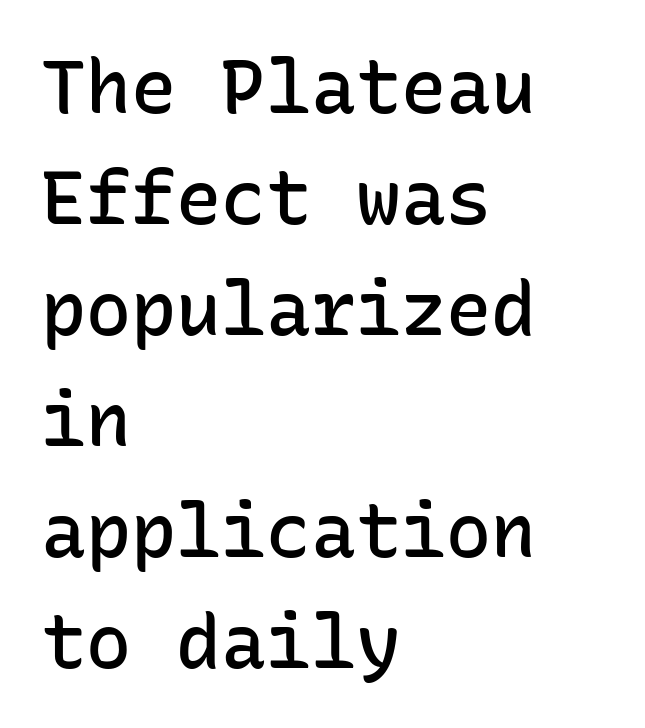
The image shows 75 px semibold sans-serif type, upright, monospaced; set left-aligned, normal line spacing (1.48x), normal letter spacing, not underlined; low stroke contrast and a medium x-height.
